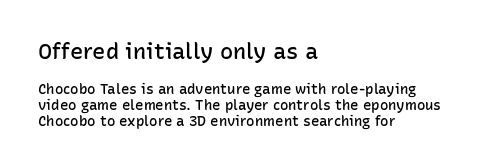
{"italic": "no", "bold": "semi", "underline": "no", "align": "left", "line_spacing": "tight", "line_spacing_ratio": 1.12, "letter_spacing": "normal", "letter_spacing_em": 0.0, "larger_block": "first", "size_ratio": 1.57, "glyph_px": 22}
